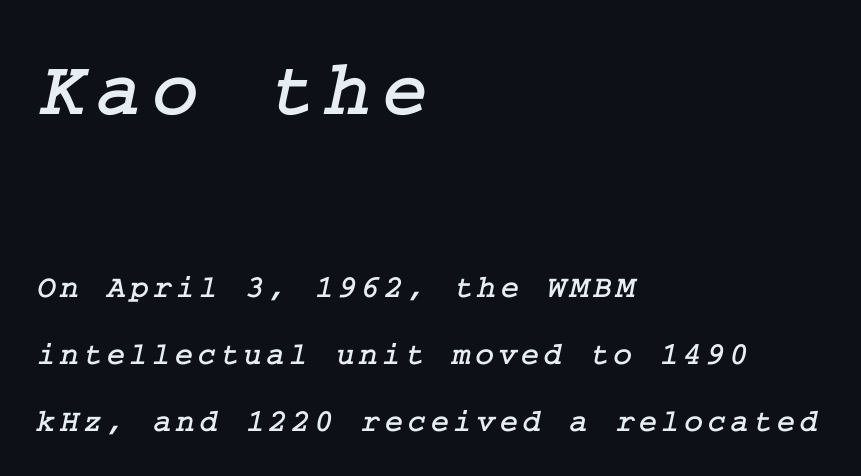
Q: Is the typeface a serif or a sans-serif typeface? A: Serif.
Q: Is the text underlined? A: No.
Q: How is the paragraph aligned? A: Left-aligned.
Q: Is the spacing between lines tight, normal or loose? A: Loose.
Q: Which block of text is set in a larger size, the first (top) or the second (bottom)? A: The first (top) one.
Q: Width (condensed, normal, or wide)? A: Normal.
Q: Stroke contrast? A: Low.
Q: x-height? A: Medium.
